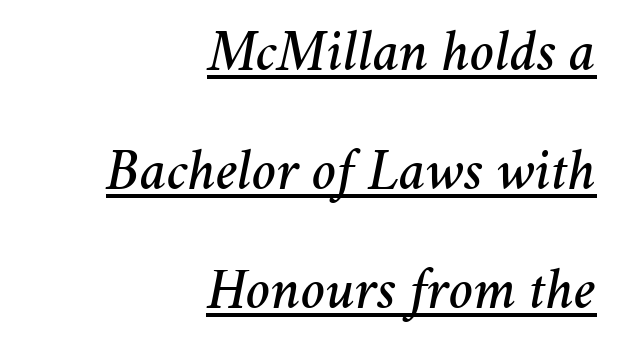
The image shows 58 px text type, italic (leaning right); set right-aligned, loose line spacing (2.05x), normal letter spacing, underlined; medium stroke contrast and a medium x-height.
